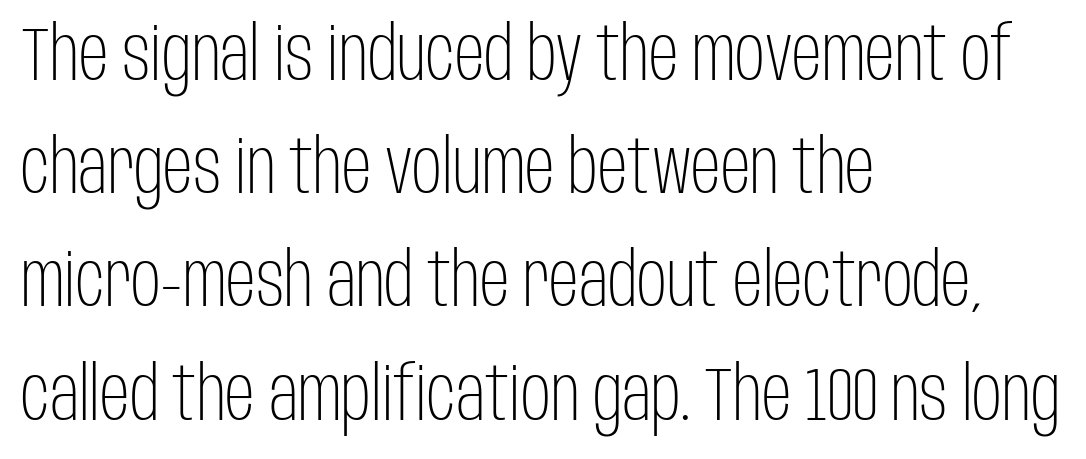
The image shows 74 px light, condensed sans-serif type, upright; set left-aligned, normal line spacing (1.53x), normal letter spacing, not underlined; low stroke contrast and a large x-height.
